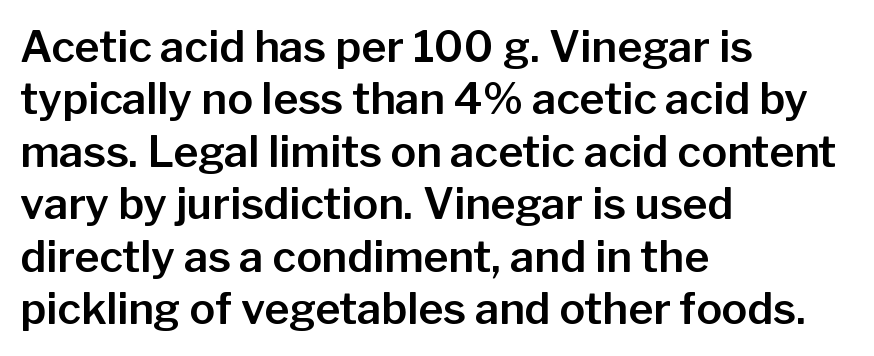
The image shows 43 px sans-serif type, upright; set left-aligned, line spacing 1.22x, normal letter spacing, not underlined; low stroke contrast and a medium x-height.
